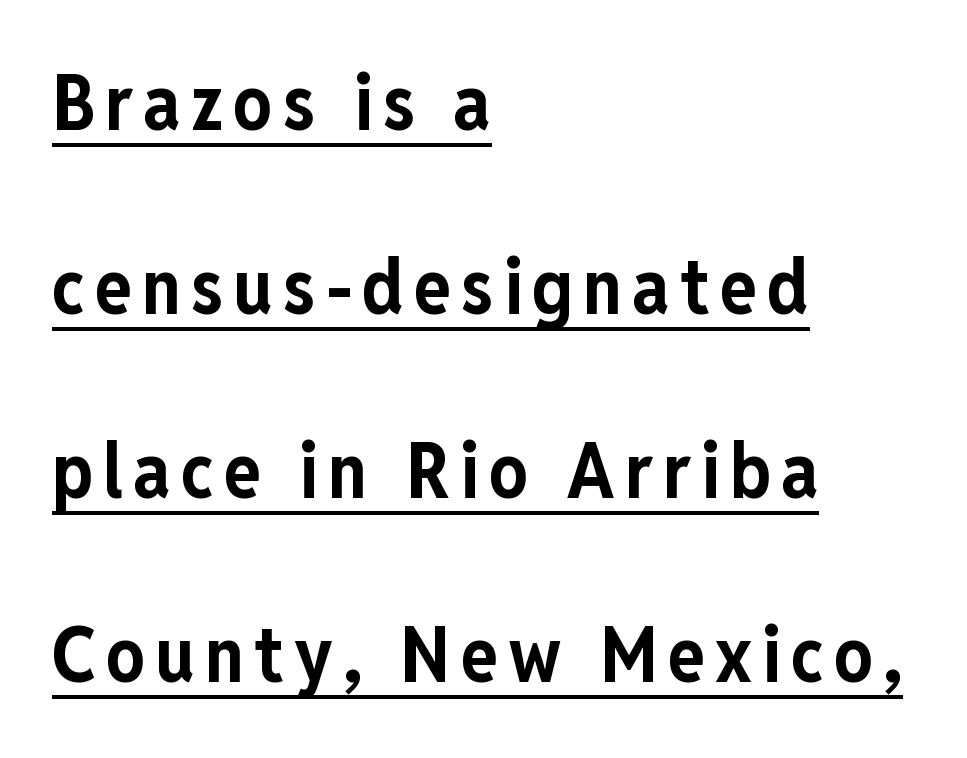
{"serif": "no", "italic": "no", "bold": "yes", "weight": "bold", "width": "condensed", "stroke_contrast": "low", "x_height": "medium", "monospaced": "no", "underline": "yes", "align": "left", "line_spacing": "loose", "line_spacing_ratio": 2.39, "glyph_px": 77}
